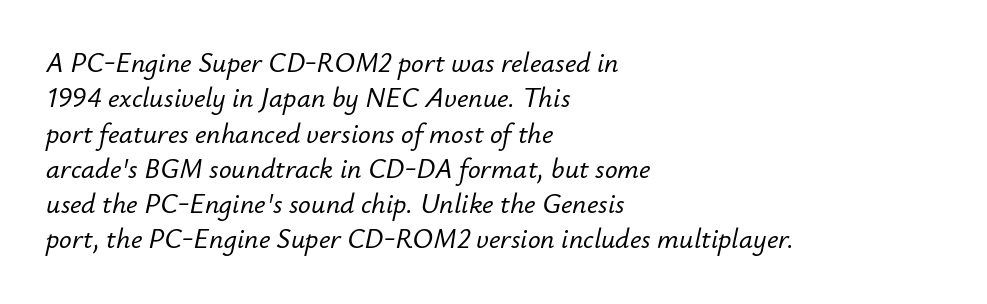
Q: Is the text italic (slanted)? A: Yes, it leans right by about 12 degrees.
Q: Is the text underlined? A: No.
Q: How is the paragraph aligned? A: Left-aligned.
Q: Is the spacing between letters normal or unusually wide? A: Normal.
Q: Is the spacing between lines tight, normal or loose? A: Normal.
Q: Width (condensed, normal, or wide)? A: Normal.
Q: Stroke contrast? A: Low.
Q: x-height? A: Small.
Q: Monospaced? A: No.
